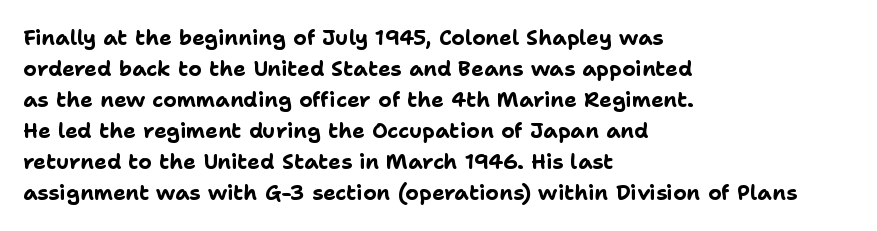
These lines keep a tight, regular rhythm from letter to letter. The typesetting leans heavy: a genuine bold. Line beginnings align vertically; line endings do not. If you drew a line through each stem, it would be perfectly vertical. Letters rest on an invisible, unmarked baseline.
